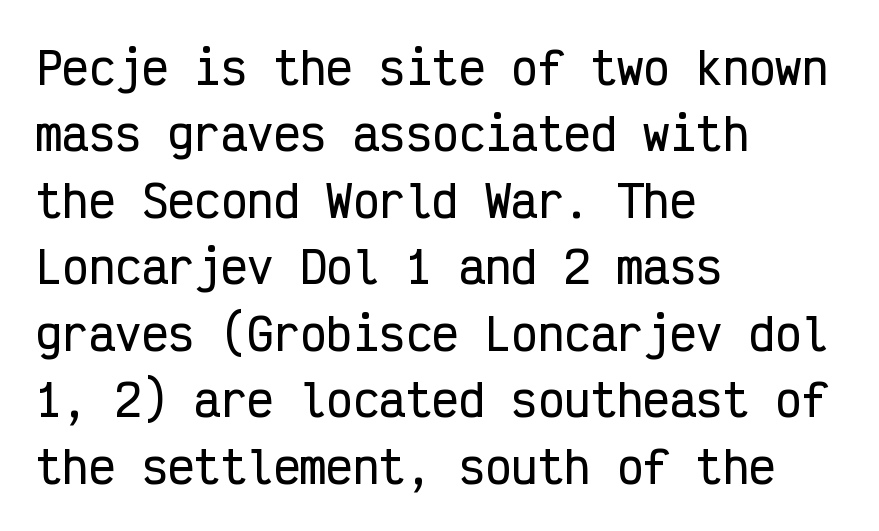
Is there any slant? The stems are plumb. The area under the type is left untouched. Regular leading. Nobody touched the tracking dial on this one. Are there feet on the stems? There aren't — it's a sans.
